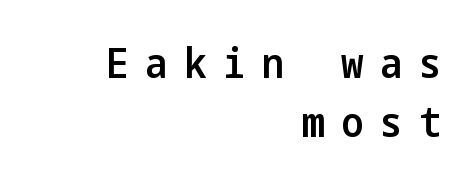
Q: Is the text bold? A: Semi-bold.
Q: Is the text italic (slanted)? A: No, it is upright.
Q: Is the typeface a serif or a sans-serif typeface? A: Sans-serif.
Q: Is the text underlined? A: No.
Q: How is the paragraph aligned? A: Right-aligned.
Q: Is the spacing between letters normal or unusually wide? A: Unusually wide.
Q: Is the spacing between lines tight, normal or loose? A: Normal.
Q: Width (condensed, normal, or wide)? A: Condensed.
Q: Stroke contrast? A: Low.
Q: x-height? A: Medium.
